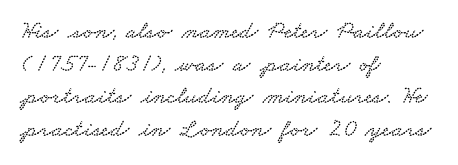
The image shows 25 px text type; set left-aligned, normal line spacing (1.31x), normal letter spacing, not underlined.
